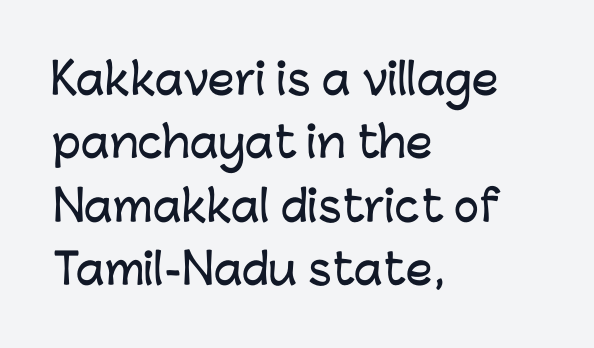
The rendering shows plain stroke endings on the letterforms — a sans-serif design. Whoever set this chose a conventional vertical rhythm. Character widths vary here, with narrow letters taking less room than wide ones. Each word holds together tightly as a unit, with standard inter-letter gaps. The lines are quadded left. Ascenders rise straight up at ninety degrees.
